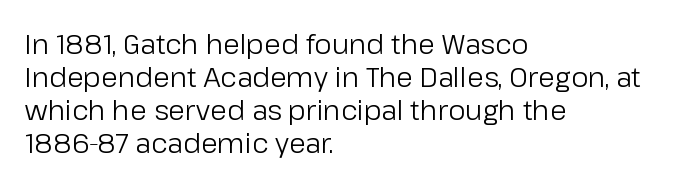
Q: Is the text bold? A: No.
Q: Is the text italic (slanted)? A: No, it is upright.
Q: Is the text underlined? A: No.
Q: How is the paragraph aligned? A: Left-aligned.
Q: Is the spacing between letters normal or unusually wide? A: Normal.
